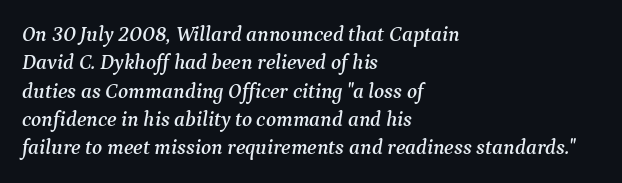
The image shows 21 px text type, italic (leaning right); set left-aligned, normal line spacing (1.35x), normal letter spacing, not underlined.
